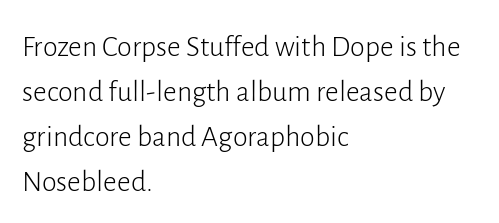
The weight would be labelled regular, book, light, or lighter still. Font category for this specimen: sans-serif. These lines are rendered in a variable-pitch font. Is the letter spacing exaggerated? No — it looks like the ordinary default.
